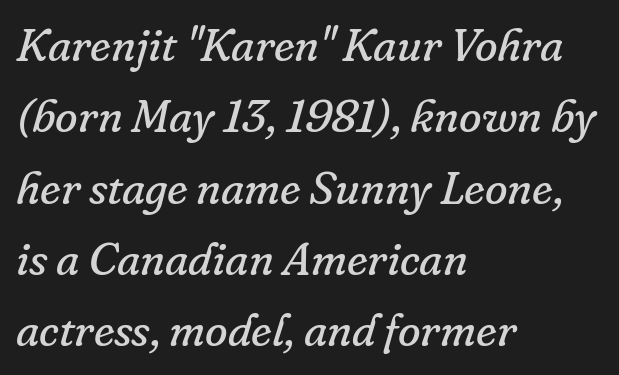
Q: Is the text bold? A: No.
Q: Is the text italic (slanted)? A: Yes, it leans right by about 16 degrees.
Q: Is the typeface a serif or a sans-serif typeface? A: Serif.
Q: Is the text underlined? A: No.
Q: How is the paragraph aligned? A: Left-aligned.
Q: Is the spacing between letters normal or unusually wide? A: Normal.
Q: Is the spacing between lines tight, normal or loose? A: Normal.
Q: Width (condensed, normal, or wide)? A: Normal.
Q: Stroke contrast? A: Low.
Q: x-height? A: Small.
Q: Monospaced? A: No.
